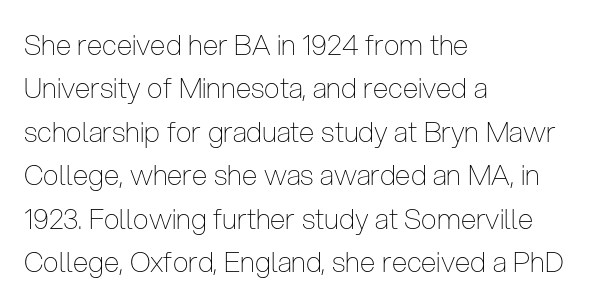
{"serif": "no", "italic": "no", "bold": "no", "weight": "thin", "width": "condensed", "stroke_contrast": "low", "x_height": "medium", "monospaced": "no", "underline": "no", "align": "left", "line_spacing": "normal", "line_spacing_ratio": 1.55, "letter_spacing": "normal", "letter_spacing_em": 0.0, "glyph_px": 28}
